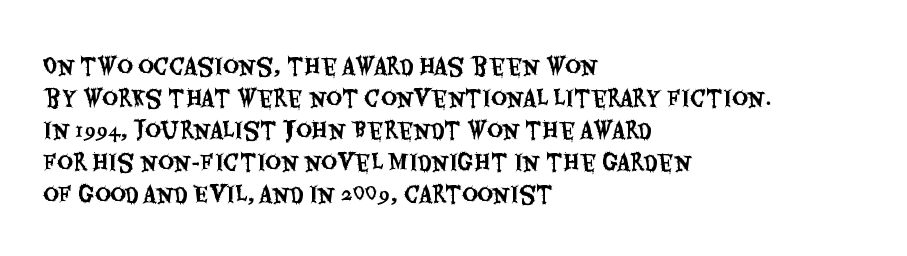
Left-aligned paragraph, ragged on the right. Rendered with straight, roman letterforms. Successive baselines arrive at the customary interval. Descenders are the only things crossing below the line. Is the letter spacing exaggerated? No — it looks like the ordinary default.
